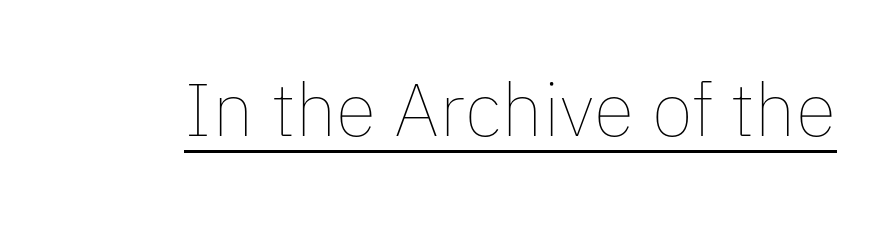
Q: Is the text bold? A: No.
Q: Is the text italic (slanted)? A: No, it is upright.
Q: Is the text underlined? A: Yes.
Q: Is the spacing between letters normal or unusually wide? A: Normal.
Q: Width (condensed, normal, or wide)? A: Normal.
Q: Stroke contrast? A: Low.
Q: x-height? A: Medium.
Q: Monospaced? A: No.
